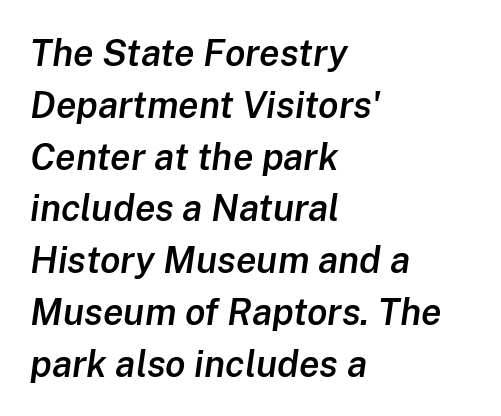
The image shows 37 px semibold type, italic (leaning right); set left-aligned, normal line spacing (1.4x), normal letter spacing, not underlined; low stroke contrast and a medium x-height.
